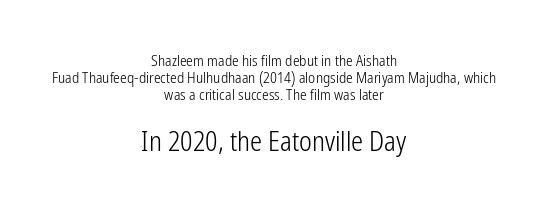
Q: Is the text bold? A: No.
Q: Is the text italic (slanted)? A: No, it is upright.
Q: Is the text underlined? A: No.
Q: How is the paragraph aligned? A: Centered.
Q: Is the spacing between letters normal or unusually wide? A: Normal.
Q: Is the spacing between lines tight, normal or loose? A: Tight.
Q: Which block of text is set in a larger size, the first (top) or the second (bottom)? A: The second (bottom) one.
